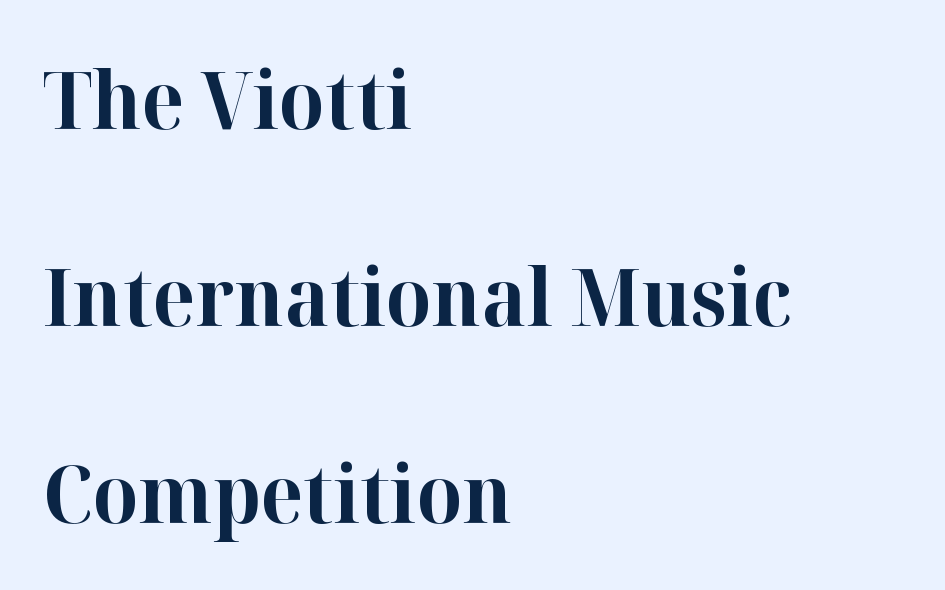
The image shows 80 px bold serif type, upright; set left-aligned, loose line spacing (2.46x), normal letter spacing, not underlined; high stroke contrast and a medium x-height.
